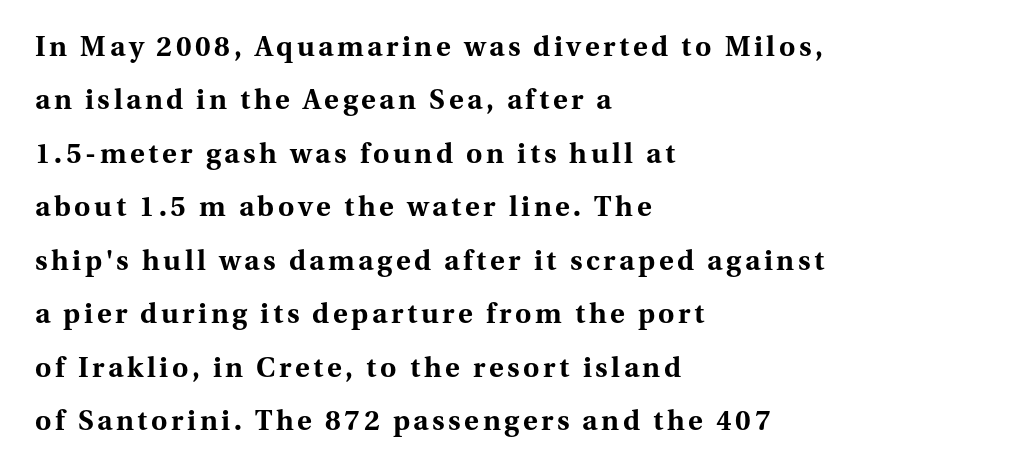
You can tell from the footed stems that serif type was used. The compositor pushed each line to the left boundary. Rows of type keep a wide berth in the vertical direction. You can tell it's not italic because the verticals are truly vertical.
